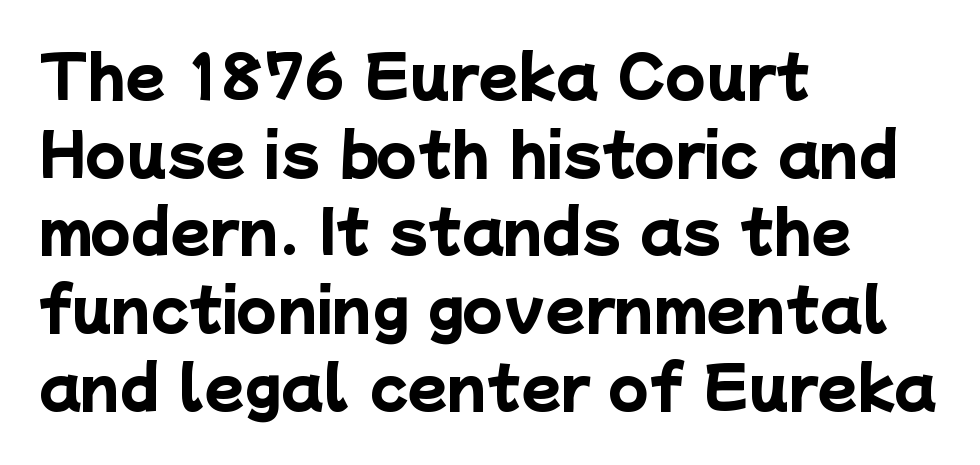
{"serif": "no", "bold": "yes", "weight": "heavy", "width": "normal", "stroke_contrast": "low", "x_height": "medium", "monospaced": "no", "underline": "no", "align": "left", "line_spacing": "normal", "line_spacing_ratio": 1.34, "letter_spacing": "normal", "letter_spacing_em": 0.0, "glyph_px": 58}
